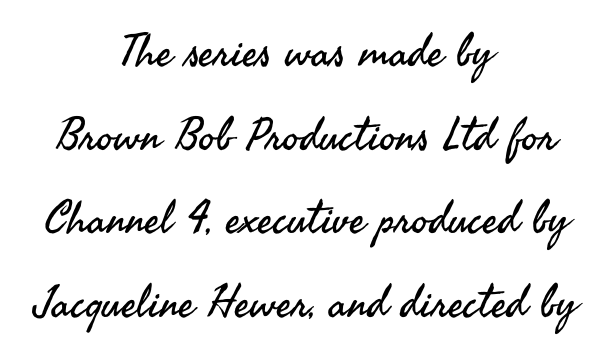
Look at the bottom of the vertical strokes: they stop flat, with no serifs. Does the copy run flush right? No — it is centered line by line. This sample has the flowing, uneven cadence of proportional lettering. Characters follow at the spacing the type designer built in. Heaviness? Minimal to ordinary, like unemphasized prose.
